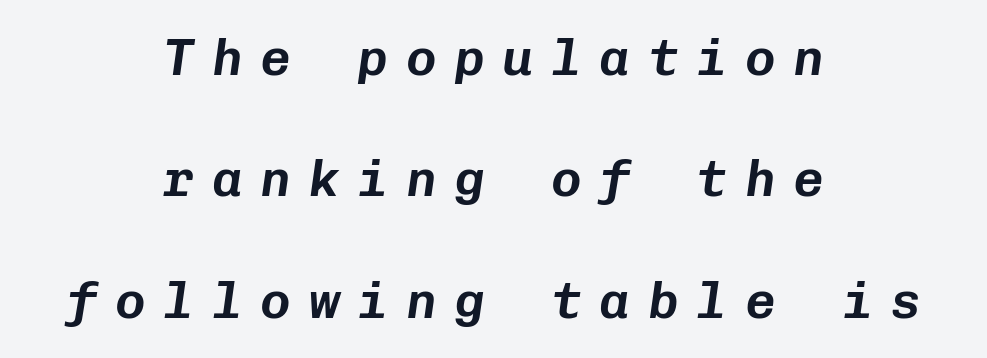
{"italic": "yes", "lean": "right", "slant_degrees": 8, "width": "normal", "stroke_contrast": "low", "x_height": "medium", "monospaced": "yes", "underline": "no", "align": "center", "line_spacing": "loose", "line_spacing_ratio": 2.38, "letter_spacing": "wide", "letter_spacing_em": 0.35, "glyph_px": 51}
